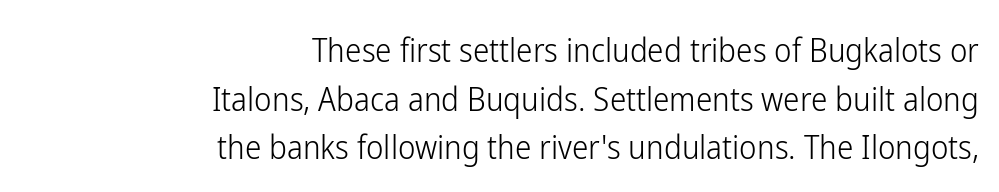
The image shows 33 px light, condensed sans-serif type, upright; set right-aligned, normal line spacing (1.47x), normal letter spacing, not underlined; low stroke contrast and a medium x-height.
